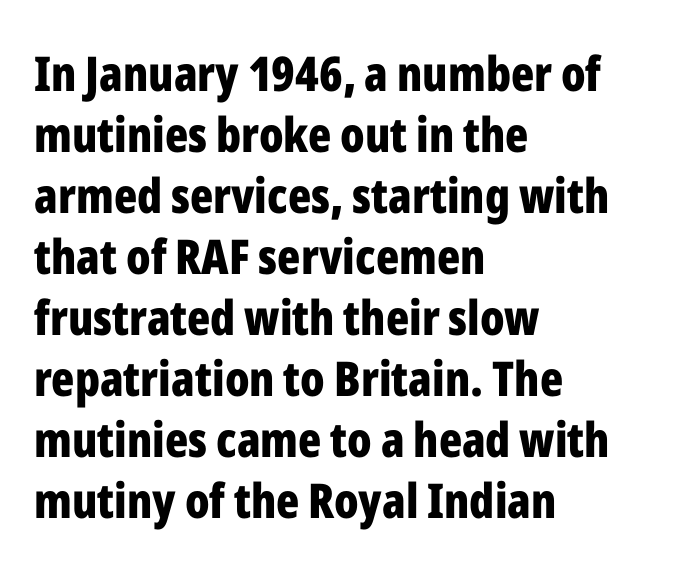
Q: Is the text bold? A: Yes.
Q: Is the text italic (slanted)? A: No, it is upright.
Q: Is the typeface a serif or a sans-serif typeface? A: Sans-serif.
Q: Is the text underlined? A: No.
Q: How is the paragraph aligned? A: Left-aligned.
Q: Is the spacing between letters normal or unusually wide? A: Normal.
Q: Is the spacing between lines tight, normal or loose? A: Normal.
Q: Width (condensed, normal, or wide)? A: Condensed.
Q: Stroke contrast? A: Low.
Q: x-height? A: Medium.
Q: Monospaced? A: No.
